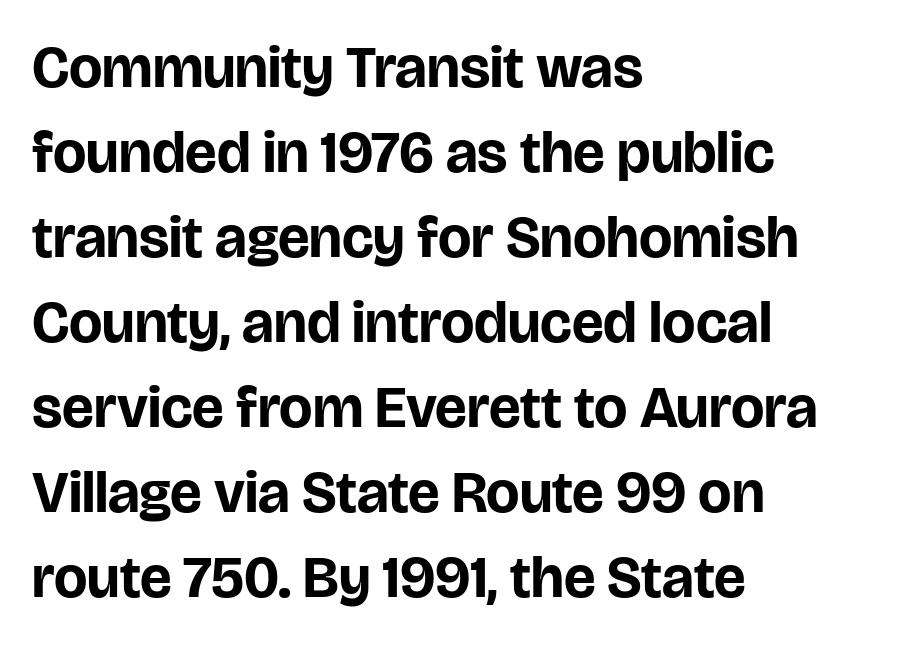
The image shows 59 px bold sans-serif type, upright; set left-aligned, normal line spacing (1.44x), normal letter spacing, not underlined; low stroke contrast and a large x-height.
